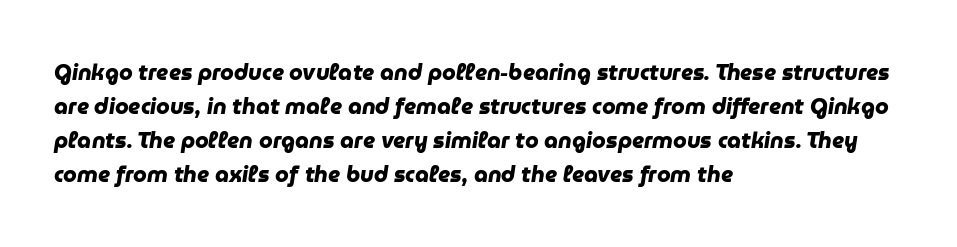
{"bold": "yes", "underline": "no", "align": "left", "line_spacing": "normal", "line_spacing_ratio": 1.55, "letter_spacing": "normal", "letter_spacing_em": 0.0, "glyph_px": 22}
